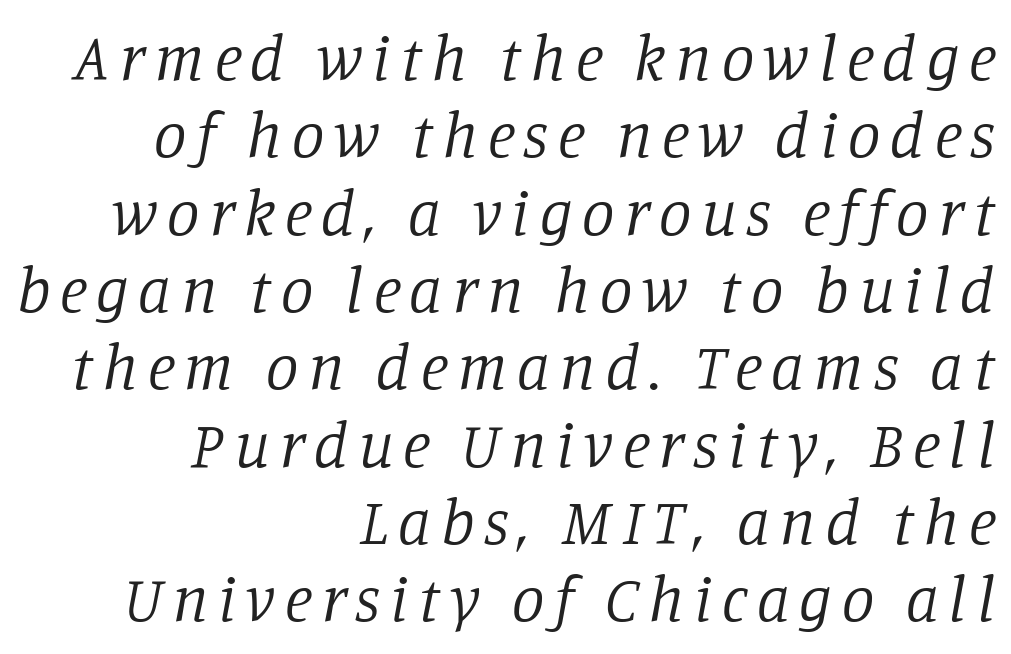
{"serif": "yes", "italic": "yes", "lean": "right", "slant_degrees": 11, "bold": "no", "weight": "regular", "width": "normal", "stroke_contrast": "low", "x_height": "large", "monospaced": "no", "underline": "no", "align": "right", "line_spacing_ratio": 1.19, "glyph_px": 65}
